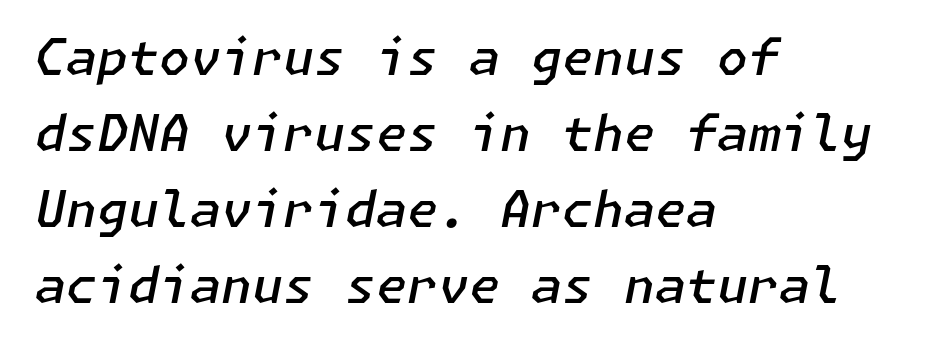
The image shows 50 px semibold type, italic (leaning right); set left-aligned, normal line spacing (1.52x), normal letter spacing, not underlined; low stroke contrast and a medium x-height.
